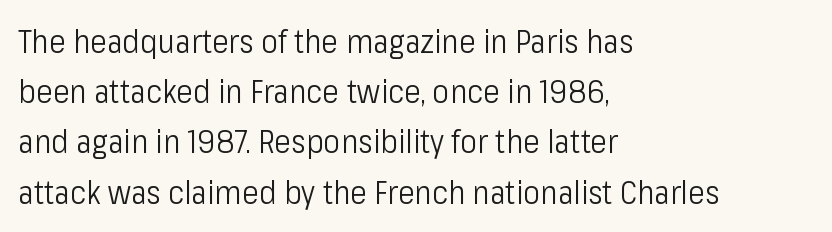
{"serif": "no", "italic": "no", "bold": "no", "weight": "light", "width": "condensed", "stroke_contrast": "low", "x_height": "medium", "monospaced": "no", "underline": "no", "align": "left", "line_spacing": "normal", "line_spacing_ratio": 1.57, "letter_spacing": "normal", "letter_spacing_em": 0.0, "glyph_px": 32}
